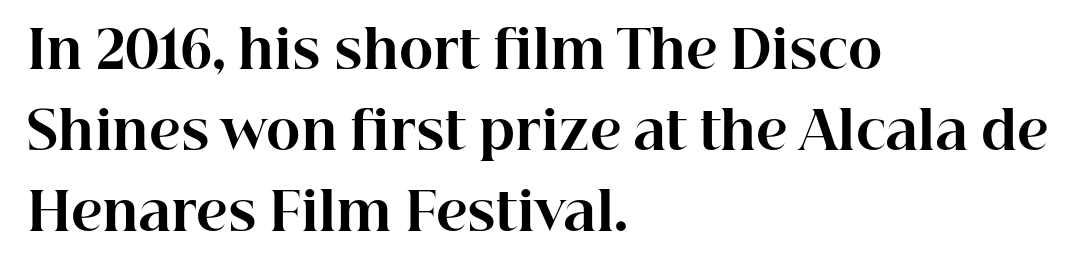
Rendered with straight, roman letterforms. Weight check: bold — yes, fully. Check the space under the baseline: it is left empty. The letters advance in unequal steps, a hallmark of proportional type. I'd call this a serif setting — the letters wear small feet. Nobody touched the tracking dial on this one.
